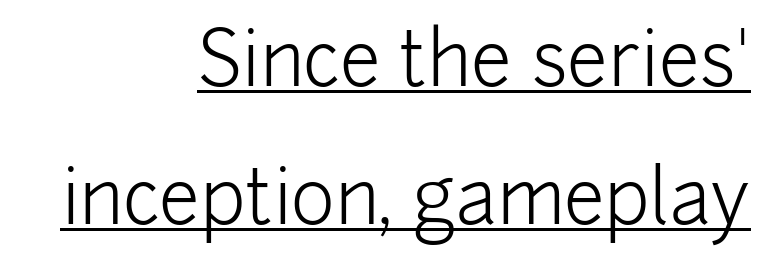
The image shows 74 px light sans-serif type, upright; set right-aligned, line spacing 1.86x, normal letter spacing, underlined; low stroke contrast and a medium x-height.
